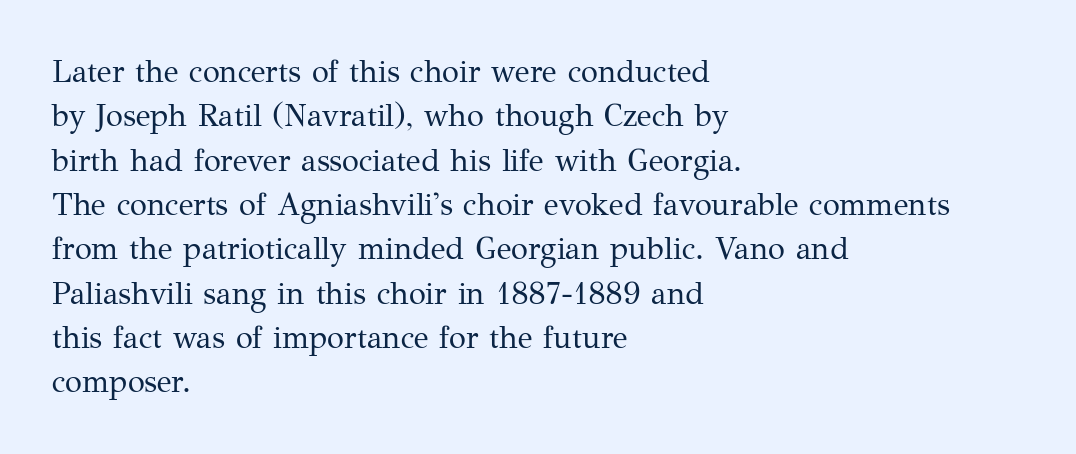
Q: Is the text bold? A: No.
Q: Is the text italic (slanted)? A: No, it is upright.
Q: Is the typeface a serif or a sans-serif typeface? A: Serif.
Q: Is the text underlined? A: No.
Q: How is the paragraph aligned? A: Left-aligned.
Q: Is the spacing between letters normal or unusually wide? A: Normal.
Q: Is the spacing between lines tight, normal or loose? A: Normal.
Q: Width (condensed, normal, or wide)? A: Normal.
Q: Stroke contrast? A: Medium.
Q: x-height? A: Medium.
Q: Monospaced? A: No.
